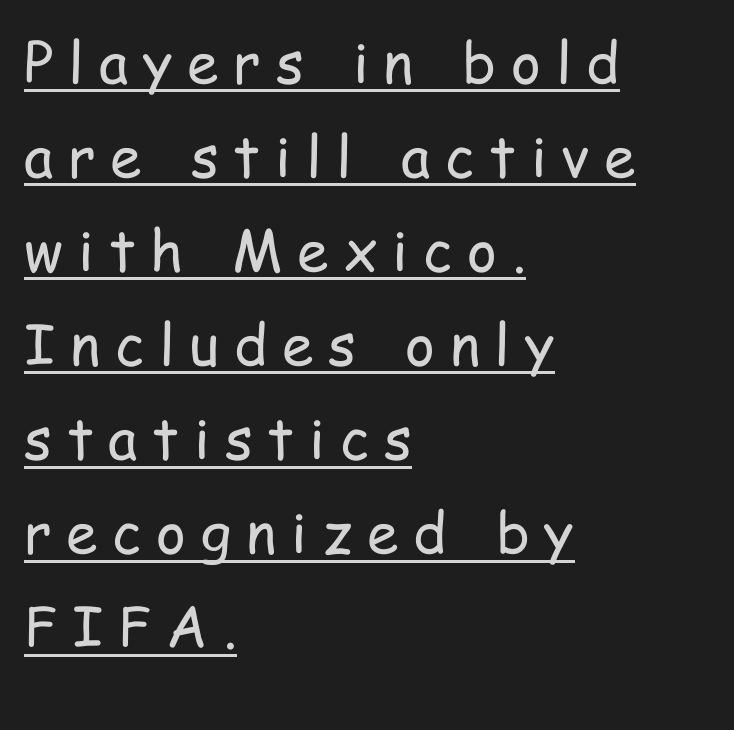
{"serif": "no", "italic": "no", "bold": "no", "weight": "regular", "width": "condensed", "stroke_contrast": "low", "x_height": "medium", "monospaced": "no", "underline": "yes", "align": "left", "line_spacing": "normal", "line_spacing_ratio": 1.65, "letter_spacing": "wide", "letter_spacing_em": 0.26, "glyph_px": 57}
